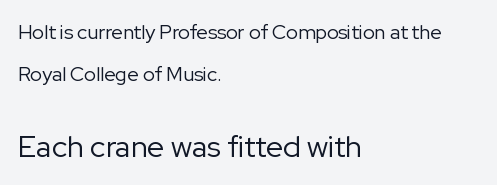
Q: Is the text bold? A: No.
Q: Is the text italic (slanted)? A: No, it is upright.
Q: Is the typeface a serif or a sans-serif typeface? A: Sans-serif.
Q: Is the text underlined? A: No.
Q: How is the paragraph aligned? A: Left-aligned.
Q: Is the spacing between letters normal or unusually wide? A: Normal.
Q: Is the spacing between lines tight, normal or loose? A: Loose.
Q: Which block of text is set in a larger size, the first (top) or the second (bottom)? A: The second (bottom) one.
Q: Width (condensed, normal, or wide)? A: Normal.
Q: Stroke contrast? A: Low.
Q: x-height? A: Medium.
Q: Monospaced? A: No.
